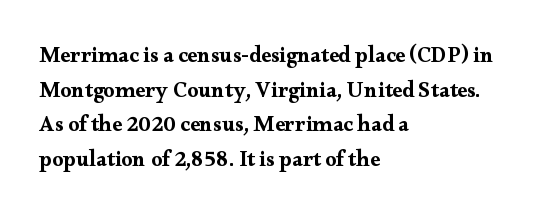
The setting favours the left margin, as ordinary paragraphs usually do. The letters stand straight up with perfectly vertical stems. Baseline-to-baseline distance is the conventional proportion of letter height. Beneath every word, the page is bare. Is the letter spacing exaggerated? No — it looks like the ordinary default.
